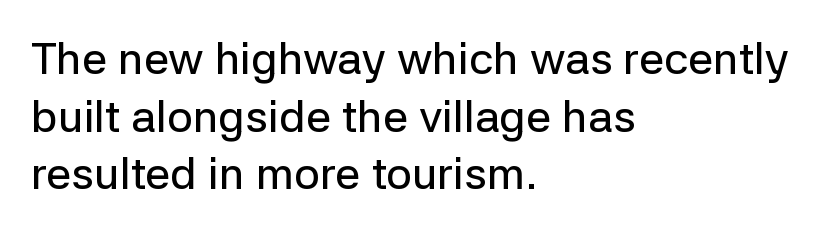
{"serif": "no", "italic": "no", "width": "normal", "stroke_contrast": "low", "x_height": "medium", "monospaced": "no", "underline": "no", "align": "left", "line_spacing": "normal", "line_spacing_ratio": 1.28, "letter_spacing": "normal", "letter_spacing_em": 0.0, "glyph_px": 45}
